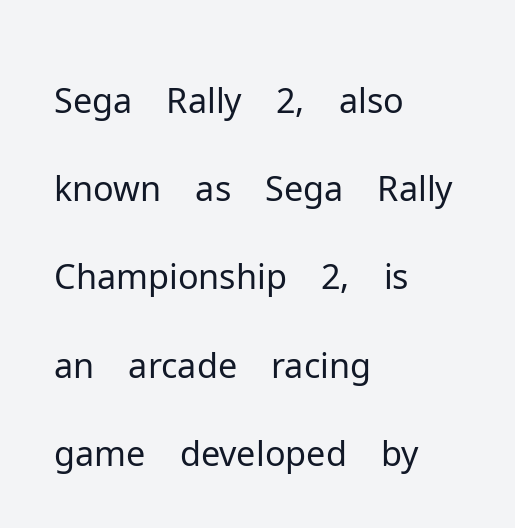
The image shows 70 px light sans-serif type, upright; set left-aligned, normal line spacing (1.26x), normal letter spacing, not underlined; low stroke contrast and a medium x-height.
